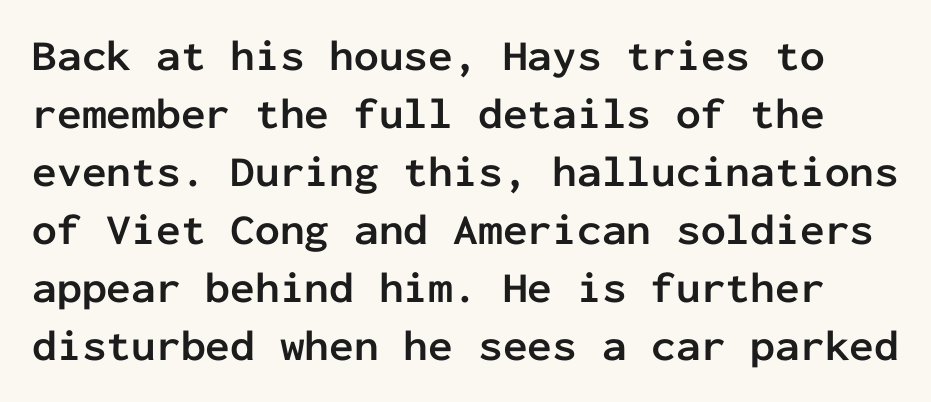
{"serif": "no", "italic": "no", "bold": "yes", "weight": "semibold", "width": "normal", "stroke_contrast": "low", "x_height": "medium", "monospaced": "yes", "underline": "no", "line_spacing": "normal", "line_spacing_ratio": 1.32, "letter_spacing": "normal", "letter_spacing_em": 0.0, "glyph_px": 44}
